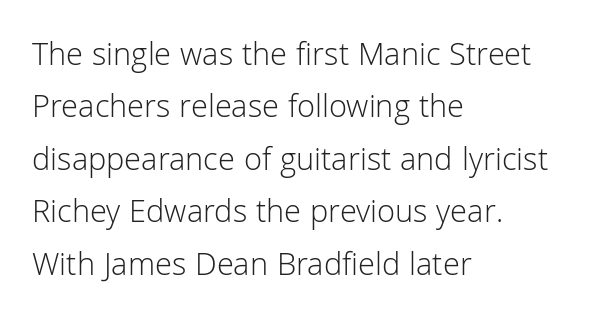
The image shows 33 px light sans-serif type, upright; set left-aligned, normal line spacing (1.59x), normal letter spacing, not underlined; low stroke contrast and a medium x-height.
